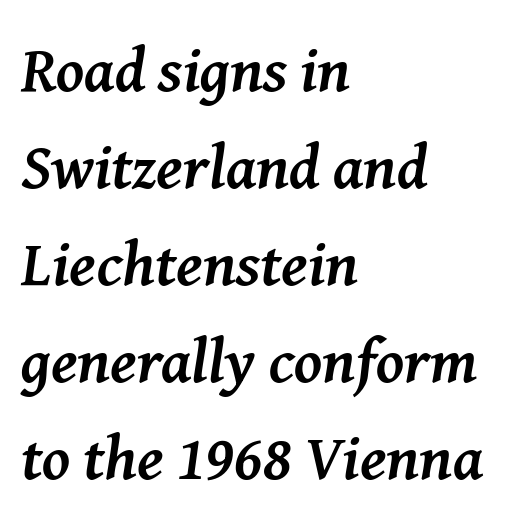
{"serif": "yes", "italic": "yes", "lean": "right", "slant_degrees": 8, "bold": "yes", "weight": "semibold", "width": "normal", "stroke_contrast": "medium", "x_height": "medium", "monospaced": "no", "underline": "no", "align": "left", "line_spacing": "normal", "line_spacing_ratio": 1.54, "letter_spacing": "normal", "letter_spacing_em": 0.0, "glyph_px": 63}
